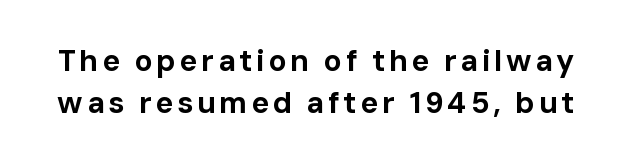
The image shows 30 px bold sans-serif type, upright; set normal line spacing (1.4x), not underlined; low stroke contrast and a medium x-height.
